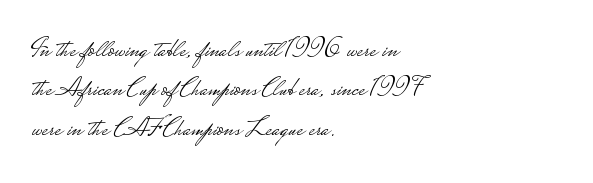
The image shows 27 px text type; set left-aligned, normal line spacing (1.46x), normal letter spacing, not underlined.
